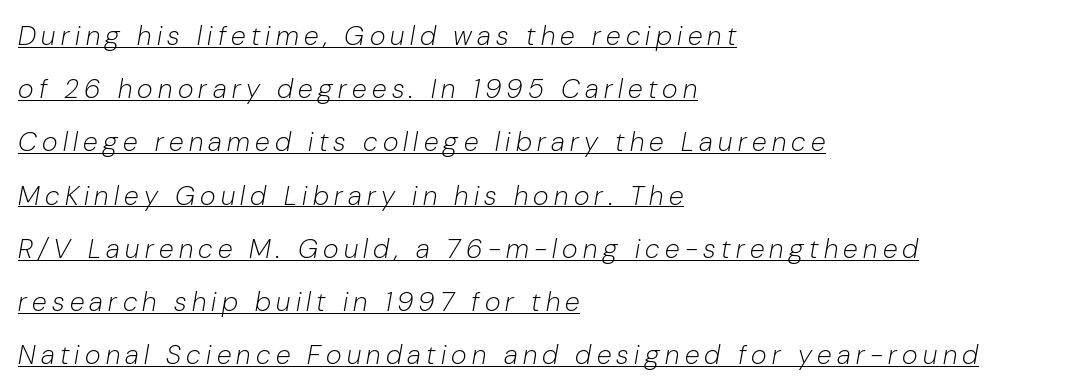
{"italic": "yes", "lean": "right", "slant_degrees": 10, "bold": "no", "underline": "yes", "align": "left", "line_spacing": "loose", "line_spacing_ratio": 1.97, "letter_spacing": "wide", "letter_spacing_em": 0.2, "glyph_px": 27}
